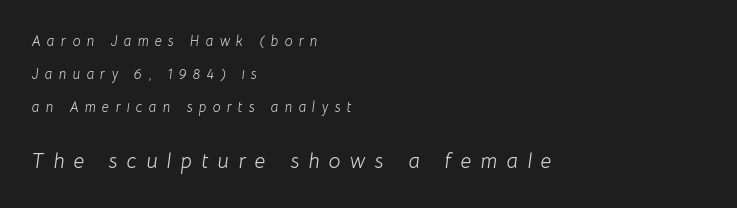
{"italic": "yes", "lean": "right", "slant_degrees": 8, "bold": "no", "underline": "no", "align": "left", "line_spacing": "loose", "line_spacing_ratio": 2.34, "letter_spacing": "wide", "letter_spacing_em": 0.45, "larger_block": "second", "size_ratio": 1.5, "glyph_px": 21}
